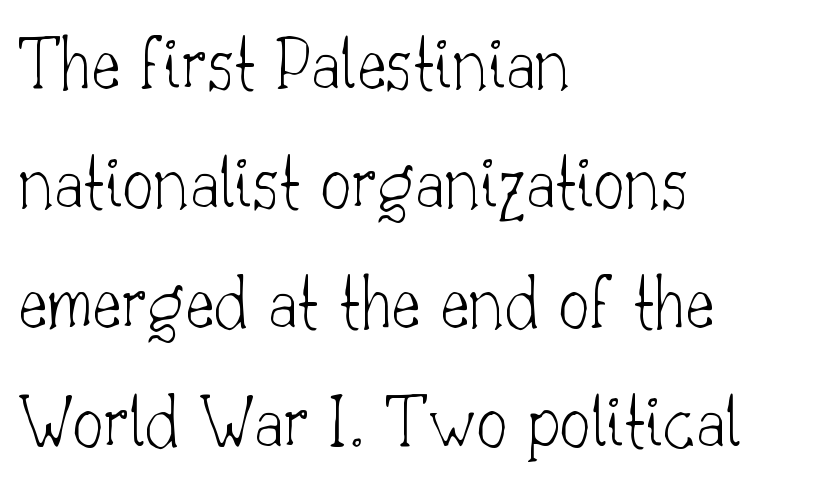
The image shows 78 px thin serif type, upright; set left-aligned, normal line spacing (1.53x), normal letter spacing, not underlined; low stroke contrast and a small x-height.
